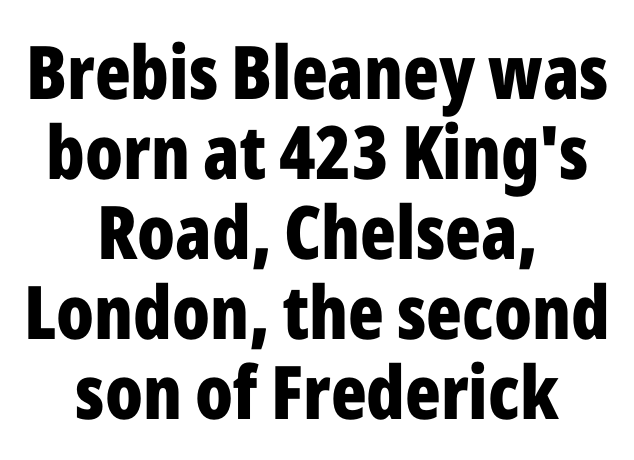
Q: Is the text bold? A: Yes.
Q: Is the text italic (slanted)? A: No, it is upright.
Q: Is the typeface a serif or a sans-serif typeface? A: Sans-serif.
Q: Is the text underlined? A: No.
Q: How is the paragraph aligned? A: Centered.
Q: Is the spacing between letters normal or unusually wide? A: Normal.
Q: Is the spacing between lines tight, normal or loose? A: Tight.
Q: Width (condensed, normal, or wide)? A: Condensed.
Q: Stroke contrast? A: Low.
Q: x-height? A: Medium.
Q: Monospaced? A: No.
